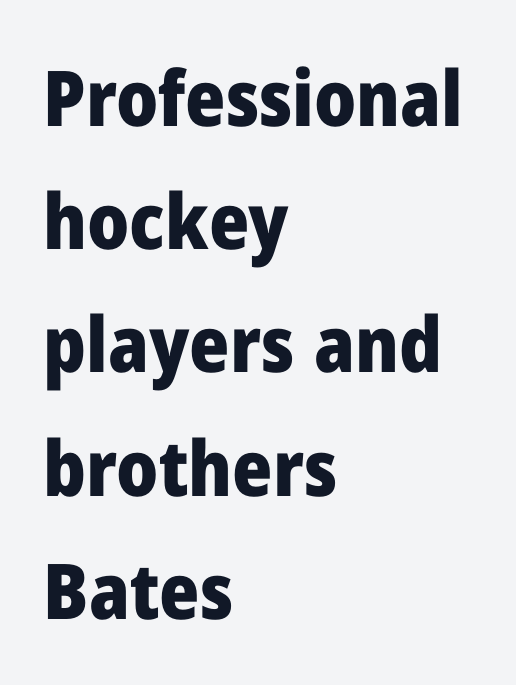
{"serif": "no", "italic": "no", "bold": "yes", "weight": "heavy", "width": "normal", "stroke_contrast": "low", "x_height": "medium", "monospaced": "no", "underline": "no", "align": "left", "line_spacing": "normal", "line_spacing_ratio": 1.6, "letter_spacing": "normal", "letter_spacing_em": 0.0, "glyph_px": 77}
